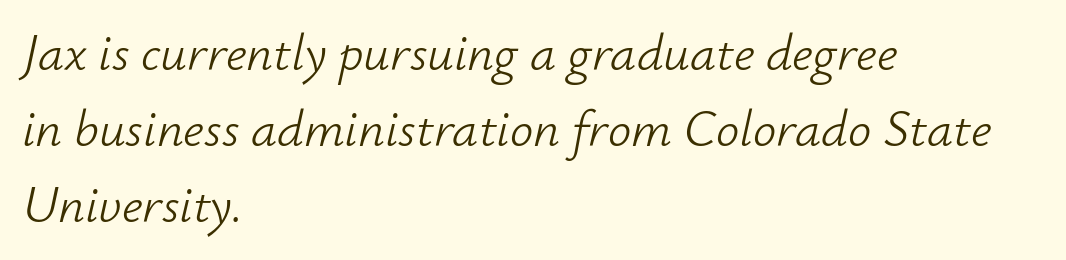
{"italic": "yes", "lean": "right", "slant_degrees": 12, "bold": "no", "weight": "light", "width": "normal", "stroke_contrast": "low", "x_height": "small", "monospaced": "no", "underline": "no", "align": "left", "line_spacing": "normal", "line_spacing_ratio": 1.46, "letter_spacing": "normal", "letter_spacing_em": 0.0, "glyph_px": 52}
